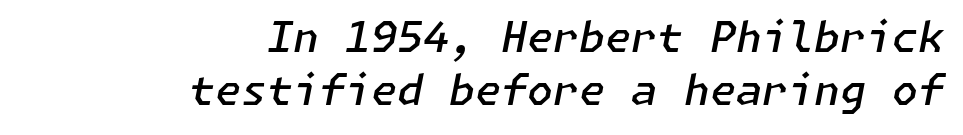
Q: Is the text bold? A: Semi-bold.
Q: Is the text italic (slanted)? A: Yes, it leans right by about 11 degrees.
Q: Is the text underlined? A: No.
Q: How is the paragraph aligned? A: Right-aligned.
Q: Is the spacing between letters normal or unusually wide? A: Normal.
Q: Is the spacing between lines tight, normal or loose? A: Normal.
Q: Width (condensed, normal, or wide)? A: Normal.
Q: Stroke contrast? A: Low.
Q: x-height? A: Medium.
